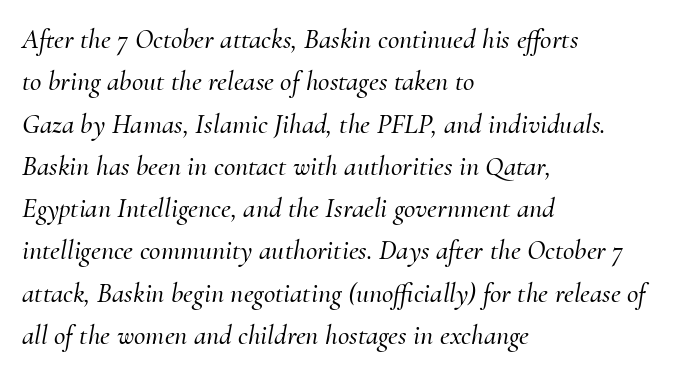
{"serif": "yes", "italic": "yes", "lean": "right", "slant_degrees": 10, "width": "normal", "stroke_contrast": "medium", "x_height": "small", "monospaced": "no", "underline": "no", "align": "left", "line_spacing": "normal", "line_spacing_ratio": 1.51, "letter_spacing": "normal", "letter_spacing_em": 0.0, "glyph_px": 28}
